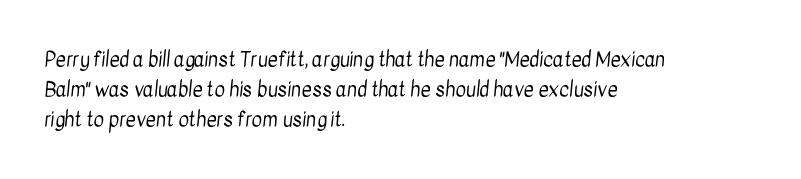
{"bold": "no", "underline": "no", "align": "left", "line_spacing": "normal", "line_spacing_ratio": 1.5, "letter_spacing": "normal", "letter_spacing_em": 0.0, "glyph_px": 20}
